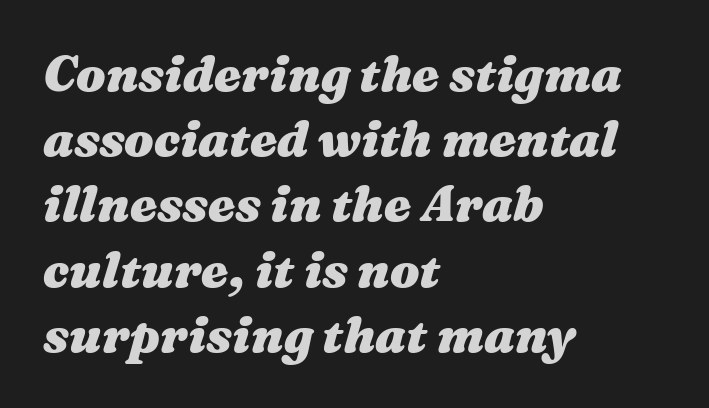
The image shows 49 px heavy, wide type, italic (leaning right); set left-aligned, normal line spacing (1.33x), normal letter spacing, not underlined; medium stroke contrast and a medium x-height.
